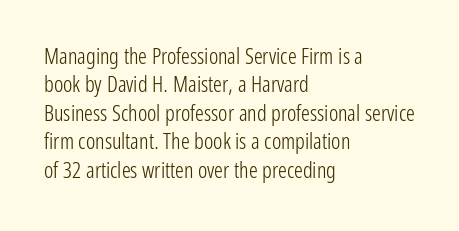
The image shows 22 px text type, upright; set left-aligned, normal line spacing (1.29x), normal letter spacing, not underlined.
